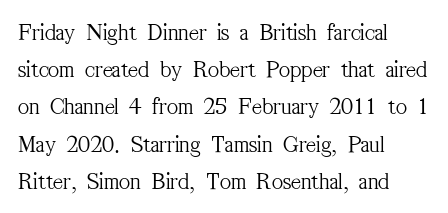
Ordinary non-slanted type is in use. This sample uses plain, unmodified letter spacing. Has an underline been added? It has not. The designer left line spacing at the default. The cut favours lightness, reaching ordinary text weight at its darkest. Layout note: lines flush left.
